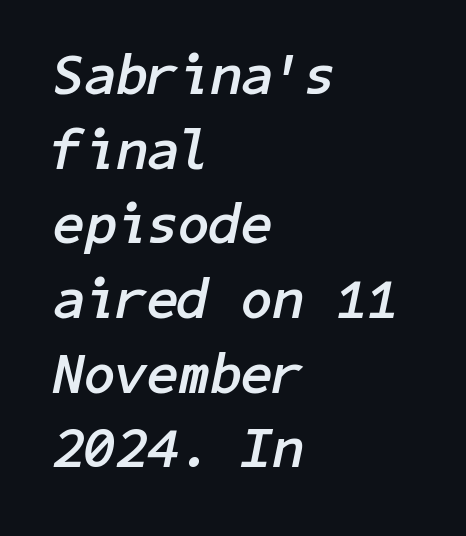
Q: Is the text bold? A: Yes.
Q: Is the text italic (slanted)? A: Yes, it leans right by about 11 degrees.
Q: Is the text underlined? A: No.
Q: How is the paragraph aligned? A: Left-aligned.
Q: Is the spacing between letters normal or unusually wide? A: Normal.
Q: Is the spacing between lines tight, normal or loose? A: Normal.
Q: Width (condensed, normal, or wide)? A: Normal.
Q: Stroke contrast? A: Low.
Q: x-height? A: Medium.
